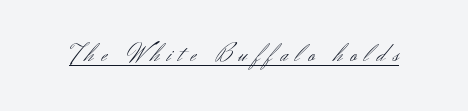
Q: Is the text bold? A: No.
Q: Is the text italic (slanted)? A: Yes.
Q: Is the text underlined? A: Yes.
Q: Is the spacing between letters normal or unusually wide? A: Unusually wide.
